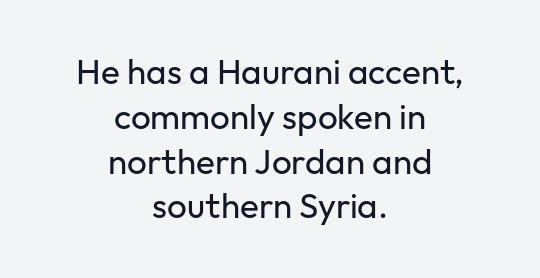
Q: Is the text bold? A: No.
Q: Is the text italic (slanted)? A: No, it is upright.
Q: Is the typeface a serif or a sans-serif typeface? A: Sans-serif.
Q: Is the text underlined? A: No.
Q: How is the paragraph aligned? A: Centered.
Q: Is the spacing between letters normal or unusually wide? A: Normal.
Q: Is the spacing between lines tight, normal or loose? A: Normal.
Q: Width (condensed, normal, or wide)? A: Normal.
Q: Stroke contrast? A: Low.
Q: x-height? A: Medium.
Q: Monospaced? A: No.
